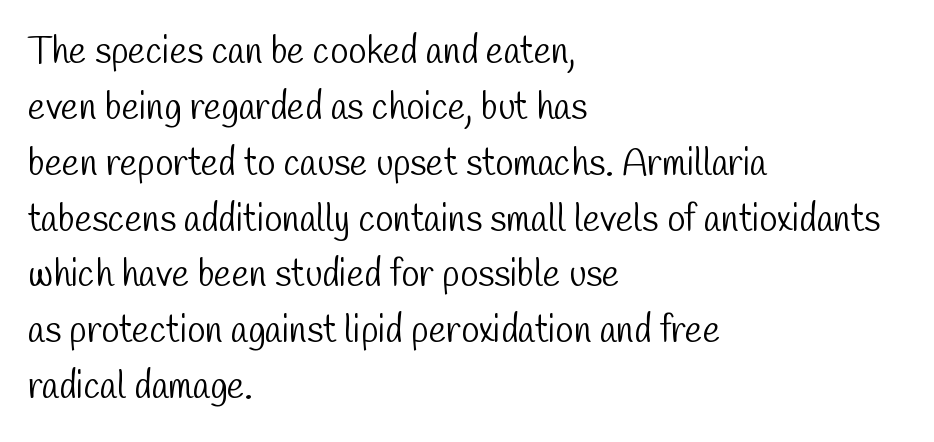
The image shows 37 px light, condensed sans-serif type; set left-aligned, normal line spacing (1.51x), normal letter spacing, not underlined; low stroke contrast and a medium x-height.
